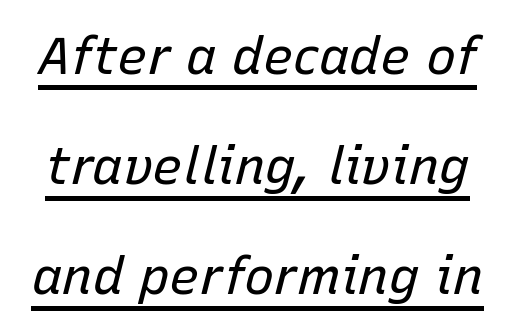
Spacing between characters is what you'd get straight out of the box. The weight would be labelled regular, book, light, or lighter still. This sample has the flowing, uneven cadence of proportional lettering. Underlined type. The vertical gap from one line to the next is large.
